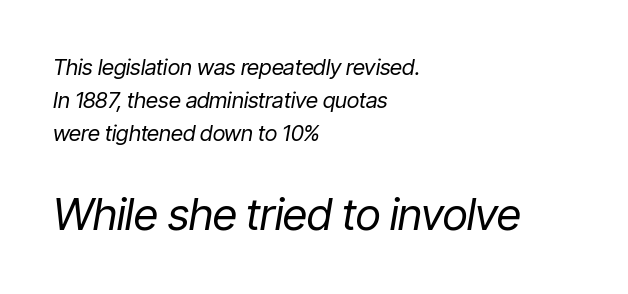
The image shows 44 px regular-weight, condensed type, italic (leaning right); set left-aligned, normal line spacing (1.49x), normal letter spacing, not underlined; the second (bottom) block is 2.0x larger; low stroke contrast and a medium x-height.
